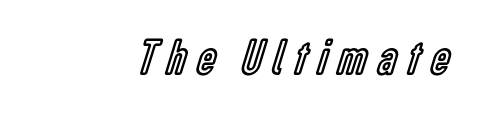
Proportional: the letters do not fall into vertical columns. The rendering inserts visible extra space after every character. No word sits above an underline.
